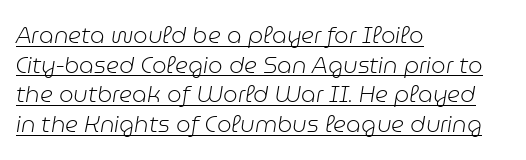
The image shows 23 px text type, italic (leaning right); set left-aligned, normal line spacing (1.29x), normal letter spacing, underlined.
